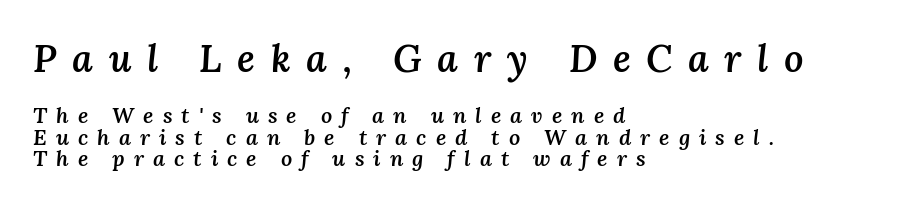
The image shows 38 px semibold type, italic (leaning right); set left-aligned, tight line spacing (0.97x), unusually wide letter spacing (+0.41 em), not underlined; the first (top) block is 1.73x larger; medium stroke contrast and a medium x-height.
